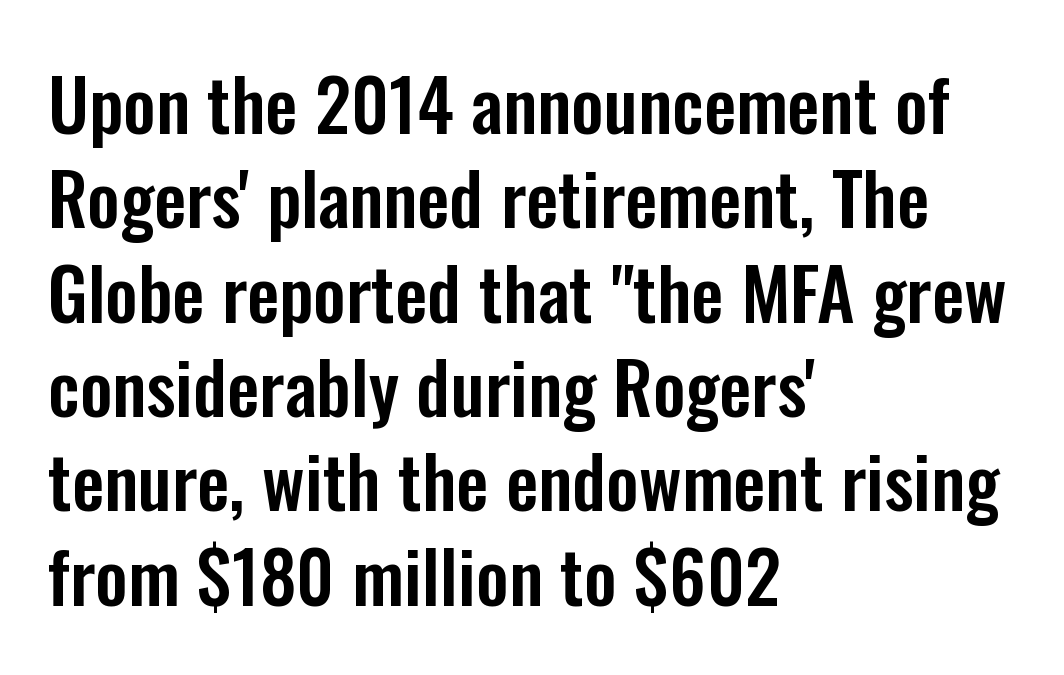
{"serif": "no", "italic": "no", "width": "condensed", "stroke_contrast": "low", "x_height": "medium", "monospaced": "no", "underline": "no", "align": "left", "line_spacing": "normal", "line_spacing_ratio": 1.31, "letter_spacing": "normal", "letter_spacing_em": 0.0, "glyph_px": 72}
